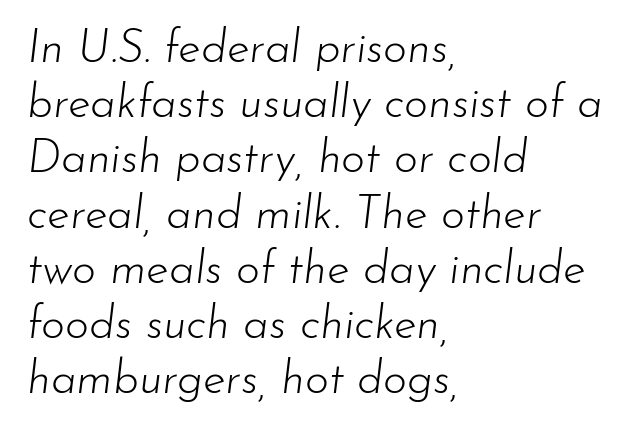
{"italic": "yes", "lean": "right", "slant_degrees": 7, "bold": "no", "weight": "light", "width": "normal", "stroke_contrast": "low", "x_height": "small", "monospaced": "no", "underline": "no", "align": "left", "line_spacing_ratio": 1.2, "letter_spacing": "normal", "letter_spacing_em": 0.0, "glyph_px": 46}
